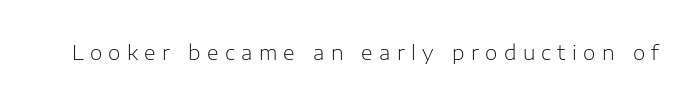
{"italic": "no", "bold": "no", "underline": "no", "letter_spacing": "wide", "letter_spacing_em": 0.32, "glyph_px": 20}
